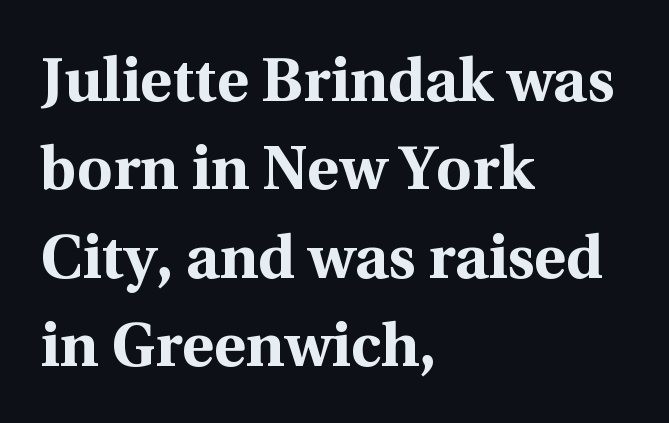
Leading: standard. Unlike italic type, these characters show no tilt at all. Strong, thick strokes mark this as bold type. Font category for this specimen: serif. These lines are set flush left with a ragged right edge. The face used here is proportionally spaced, like ordinary book or web type.
